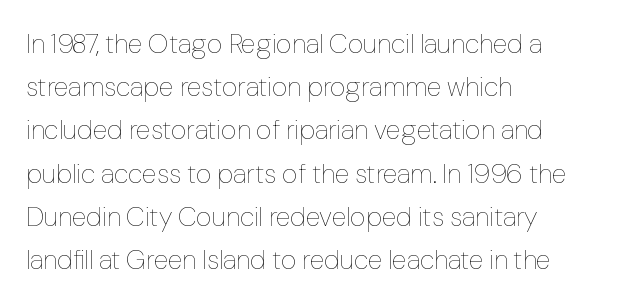
Posture: straight, roman, zero tilt. Notice how descenders clear the ascenders below comfortably — that's standard leading. Visually the block forms a straight wall on the left and a jagged coastline on the right. Descenders hang freely into open space. The type is set solid horizontally, with unmodified tracking. Heft: none added — not bold.
